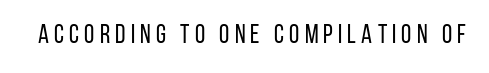
The image shows 26 px text type, upright; set unusually wide letter spacing (+0.2 em), not underlined.
